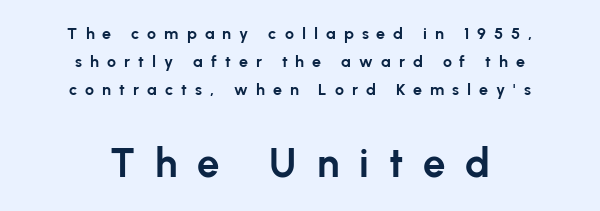
{"serif": "no", "italic": "no", "bold": "yes", "weight": "bold", "width": "normal", "stroke_contrast": "low", "x_height": "medium", "monospaced": "no", "underline": "no", "align": "center", "line_spacing_ratio": 1.76, "letter_spacing": "wide", "letter_spacing_em": 0.5, "larger_block": "second", "size_ratio": 2.5, "glyph_px": 40}
